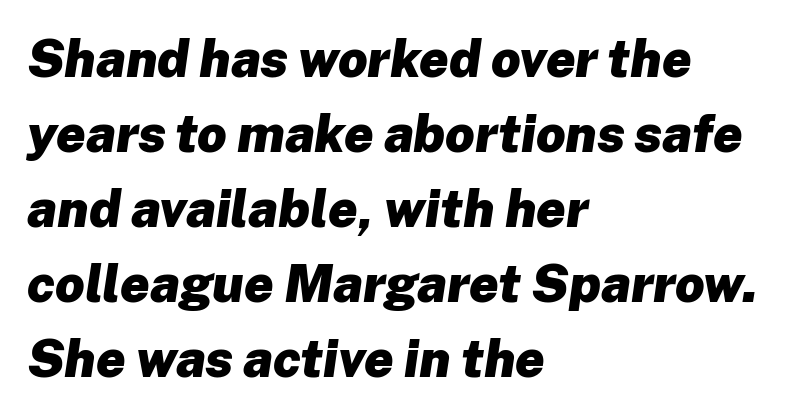
Q: Is the text bold? A: Yes.
Q: Is the text italic (slanted)? A: Yes, it leans right by about 8 degrees.
Q: Is the text underlined? A: No.
Q: How is the paragraph aligned? A: Left-aligned.
Q: Is the spacing between letters normal or unusually wide? A: Normal.
Q: Is the spacing between lines tight, normal or loose? A: Normal.
Q: Width (condensed, normal, or wide)? A: Normal.
Q: Stroke contrast? A: Low.
Q: x-height? A: Medium.
Q: Monospaced? A: No.
